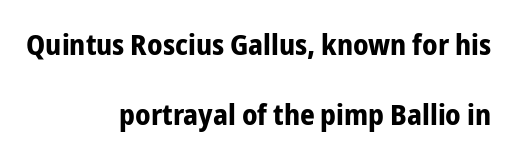
Descender tails drop into unmarked territory. You can tell it's not italic because the verticals are truly vertical. Short note: letters normally spaced. The rendering uses a bold face; every stroke is thick and dark. No feet cap the strokes, marking this as sans-serif type.
